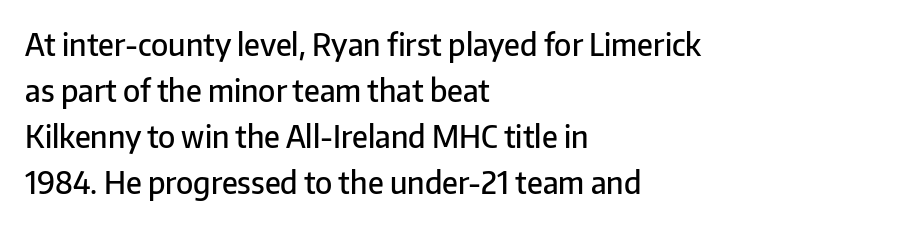
Type without underlining. One-word summary of the alignment: left. Style check: upright. Typographic density is moderately raised because the face is semibold. Regarding leading, the lines here are spaced in the standard way. Spacing verdict: proportional, widths tailored to each character.
